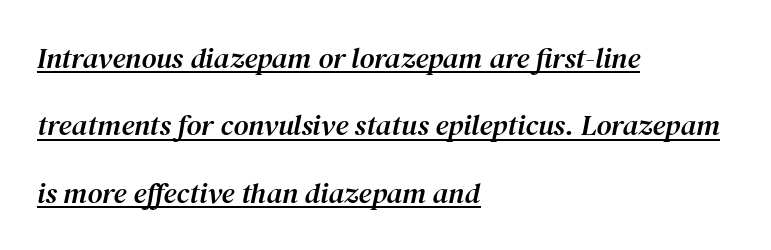
The face used here is proportionally spaced, like ordinary book or web type. Observe the lean: these are italic letterforms. One glance says open: line gaps are wider than usual. Does the copy run flush right? No — it runs flush left. The rendering keeps characters at their native spacing. Underlining? Definitely there.
